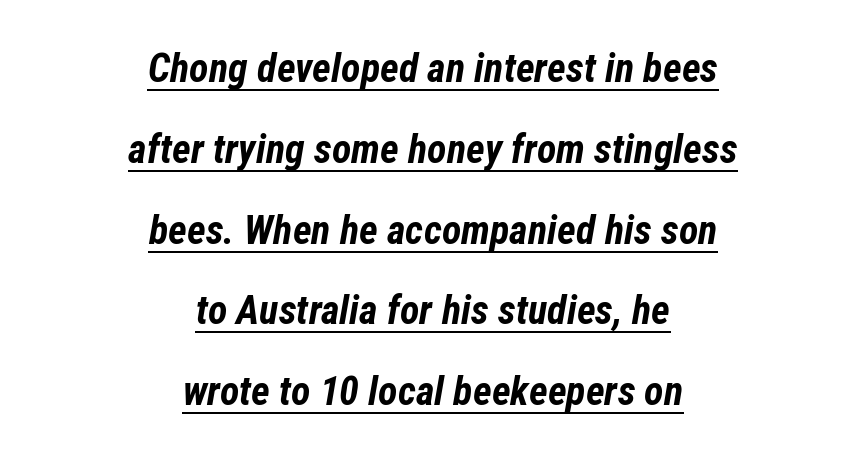
Q: Is the text bold? A: Yes.
Q: Is the text italic (slanted)? A: Yes, it leans right by about 12 degrees.
Q: Is the text underlined? A: Yes.
Q: How is the paragraph aligned? A: Centered.
Q: Is the spacing between letters normal or unusually wide? A: Normal.
Q: Is the spacing between lines tight, normal or loose? A: Loose.
Q: Width (condensed, normal, or wide)? A: Condensed.
Q: Stroke contrast? A: Low.
Q: x-height? A: Medium.
Q: Monospaced? A: No.
